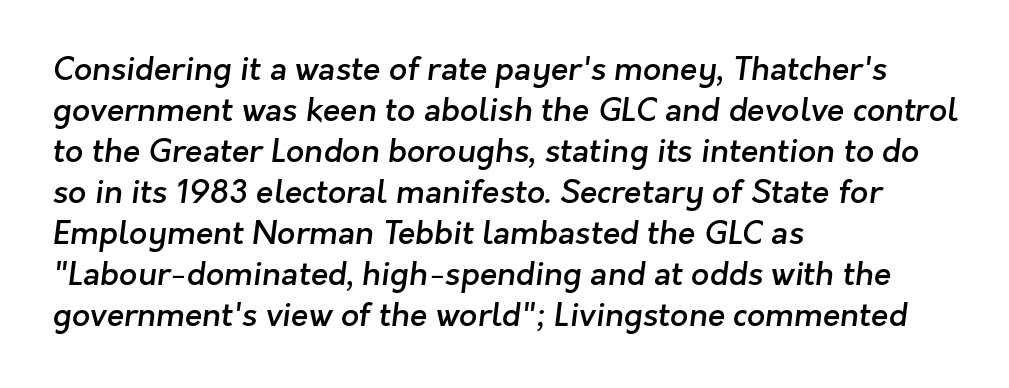
A bare baseline throughout the passage. Slightly chunky letters — semibold, I'd say, not full bold. A typesetter would label this face a sans. Inter-character spacing is left at the font's built-in metrics.
